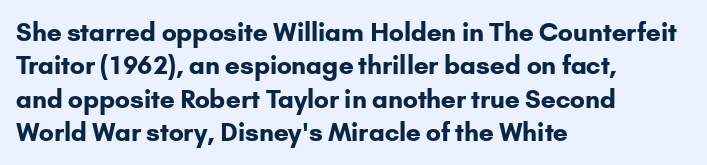
The image shows 25 px bold type, upright; set left-aligned, normal line spacing (1.34x), normal letter spacing, not underlined.
